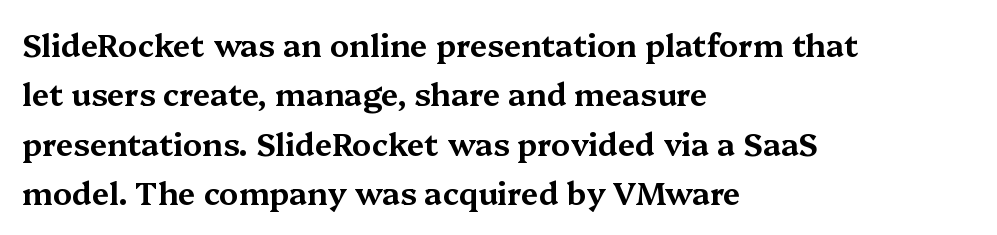
Leading matches the norm, producing a regular column. Short and long lines alike share a common starting point at left. Style check: upright. Do the characters align in a grid? No, the font is proportional. Each row of text sits above clean, open space.
